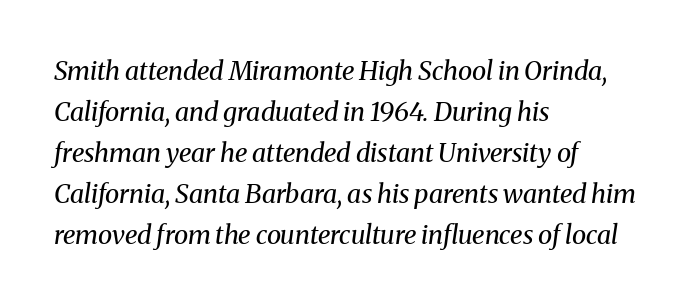
Short note: letters normally spaced. No word sits above an underline. Reading down the column, the eye jumps a familiar distance to each next line. Teacher's note: observe the even left margin — that is flush-left alignment. Stem width sits at or under what a default text font uses.
